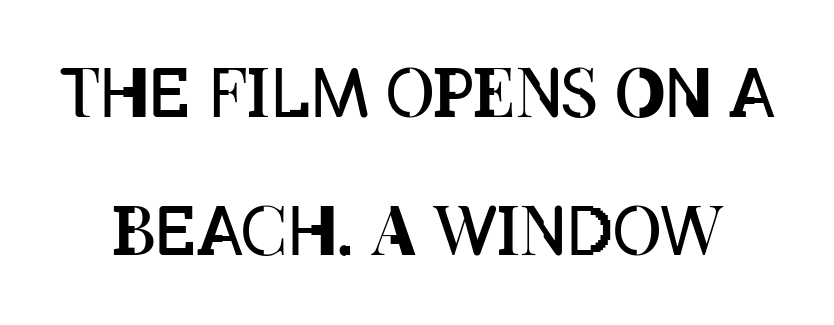
Q: Is the text bold? A: No.
Q: Is the text italic (slanted)? A: No, it is upright.
Q: Is the text underlined? A: No.
Q: Is the spacing between letters normal or unusually wide? A: Normal.
Q: Is the spacing between lines tight, normal or loose? A: Loose.
Q: Width (condensed, normal, or wide)? A: Condensed.
Q: Stroke contrast? A: Low.
Q: x-height? A: Large.
Q: Monospaced? A: No.
